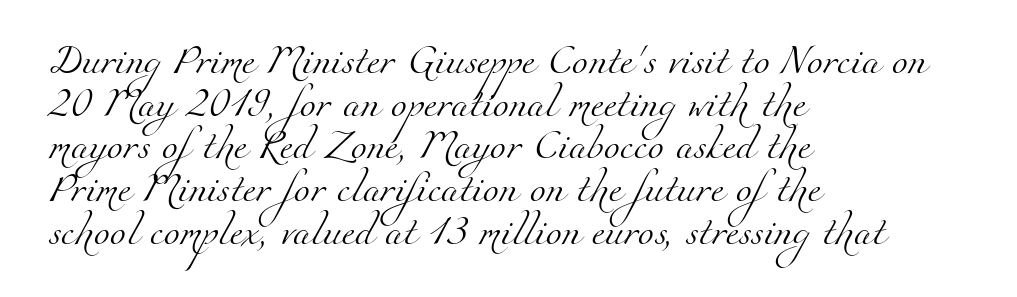
No extra ink here — the face is not bold. Compared with typical body copy, the letter spacing here is the same. Regarding leading, the lines here are spaced in the standard way. Every row of glyphs begins at an identical x-position on the left. Is this a fixed-width face? No — the glyphs have proportional, varying widths. Decoration check: the copy has no underline.
